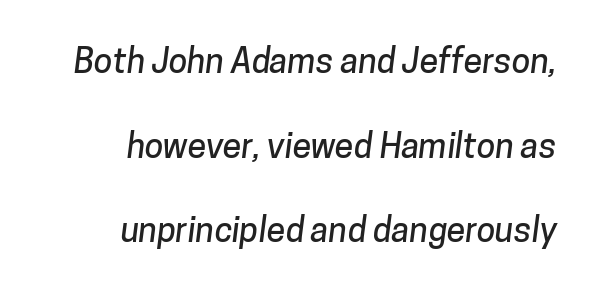
The image shows 34 px sans-serif type; set loose line spacing (2.49x), normal letter spacing, not underlined; low stroke contrast and a medium x-height.
